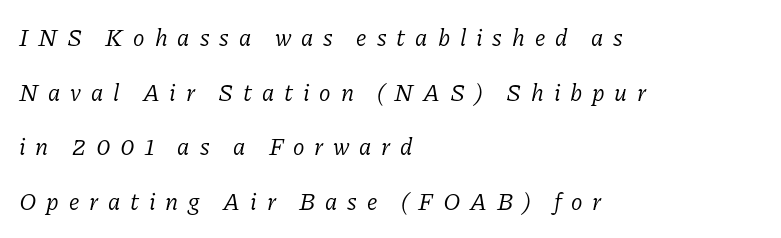
{"italic": "yes", "lean": "right", "slant_degrees": 11, "bold": "no", "underline": "no", "align": "left", "line_spacing": "loose", "line_spacing_ratio": 2.28, "letter_spacing": "wide", "letter_spacing_em": 0.41, "glyph_px": 24}
